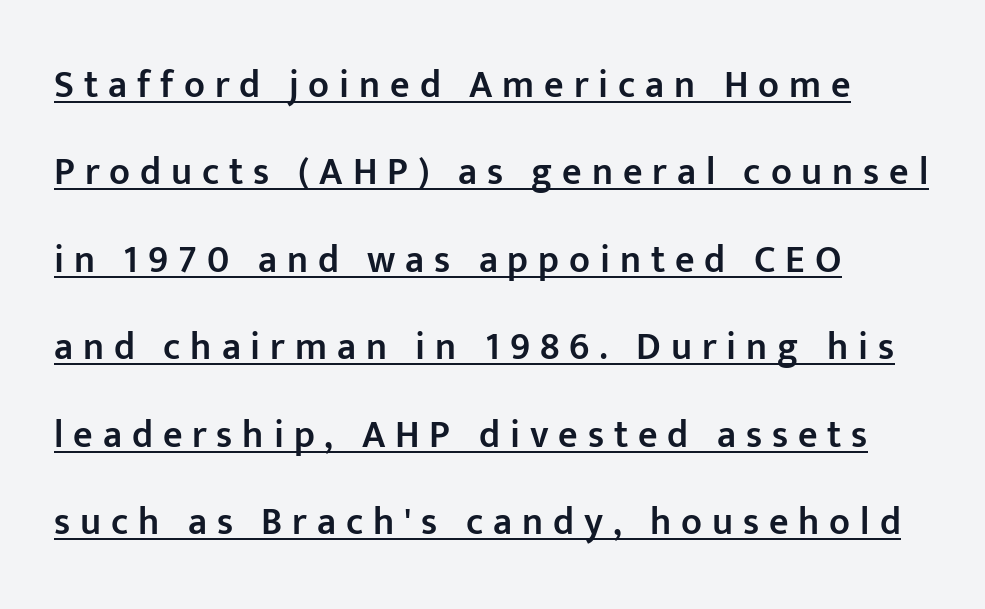
The image shows 38 px semibold sans-serif type, upright; set left-aligned, loose line spacing (2.3x), unusually wide letter spacing (+0.26 em), underlined; low stroke contrast and a medium x-height.
